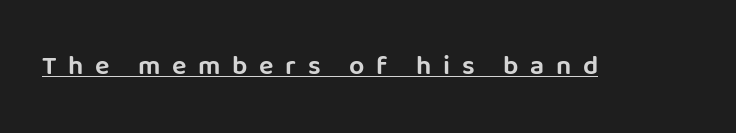
The image shows 27 px text type, upright; set unusually wide letter spacing (+0.43 em), underlined.
